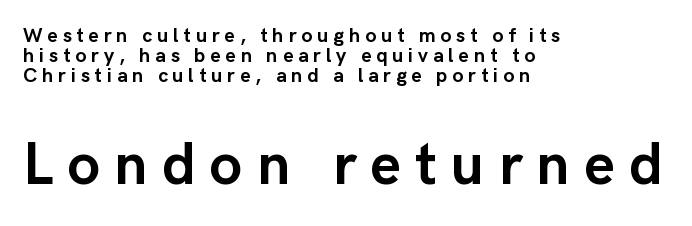
{"serif": "no", "italic": "no", "bold": "yes", "weight": "semibold", "width": "normal", "stroke_contrast": "low", "x_height": "medium", "monospaced": "no", "underline": "no", "align": "left", "line_spacing": "tight", "line_spacing_ratio": 1.0, "letter_spacing": "wide", "letter_spacing_em": 0.24, "larger_block": "second", "size_ratio": 2.95, "glyph_px": 59}
